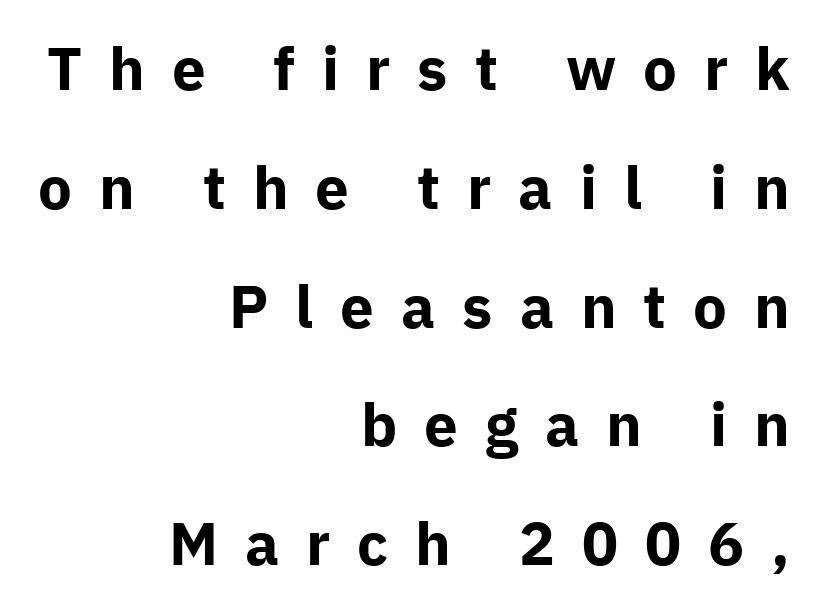
The image shows 60 px bold sans-serif type, upright; set right-aligned, loose line spacing (1.98x), unusually wide letter spacing (+0.45 em), not underlined; low stroke contrast and a medium x-height.
